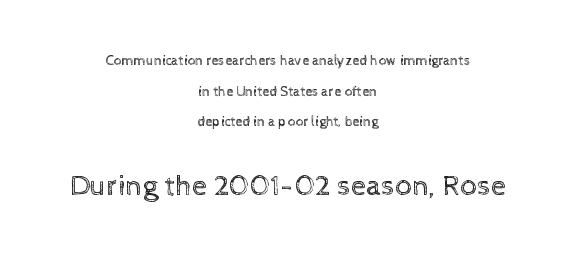
{"italic": "no", "bold": "no", "weight": "regular", "width": "normal", "x_height": "medium", "monospaced": "no", "underline": "no", "align": "center", "line_spacing": "loose", "line_spacing_ratio": 2.18, "letter_spacing": "normal", "letter_spacing_em": 0.0, "larger_block": "second", "size_ratio": 2.14, "glyph_px": 30}
